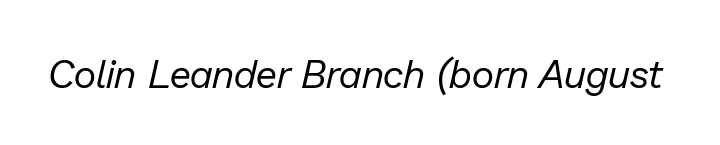
The image shows 39 px regular-weight type, italic (leaning right); set normal letter spacing, not underlined; low stroke contrast and a medium x-height.
